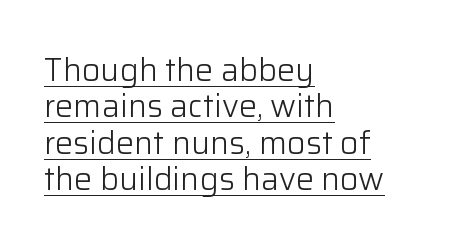
The letters advance in unequal steps, a hallmark of proportional type. These lines huddle together more closely than default settings would place them. The axis of the letterforms is exactly vertical. The compositor pushed each line to the left boundary. Observe the absence of serifs on each vertical stroke in this sample.
